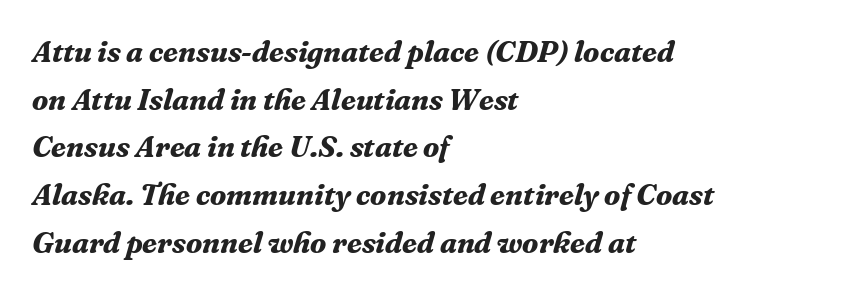
Q: Is the text bold? A: Yes.
Q: Is the text italic (slanted)? A: Yes, it leans right by about 16 degrees.
Q: Is the typeface a serif or a sans-serif typeface? A: Serif.
Q: Is the text underlined? A: No.
Q: How is the paragraph aligned? A: Left-aligned.
Q: Is the spacing between letters normal or unusually wide? A: Normal.
Q: Is the spacing between lines tight, normal or loose? A: Normal.
Q: Width (condensed, normal, or wide)? A: Normal.
Q: Stroke contrast? A: Medium.
Q: x-height? A: Medium.
Q: Monospaced? A: No.
